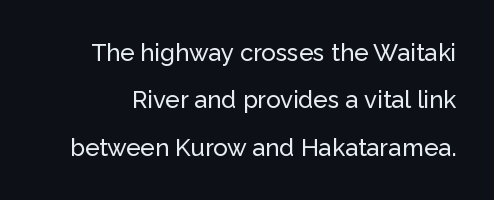
The image shows 24 px text type, upright; set loose line spacing (1.97x), normal letter spacing, not underlined.
